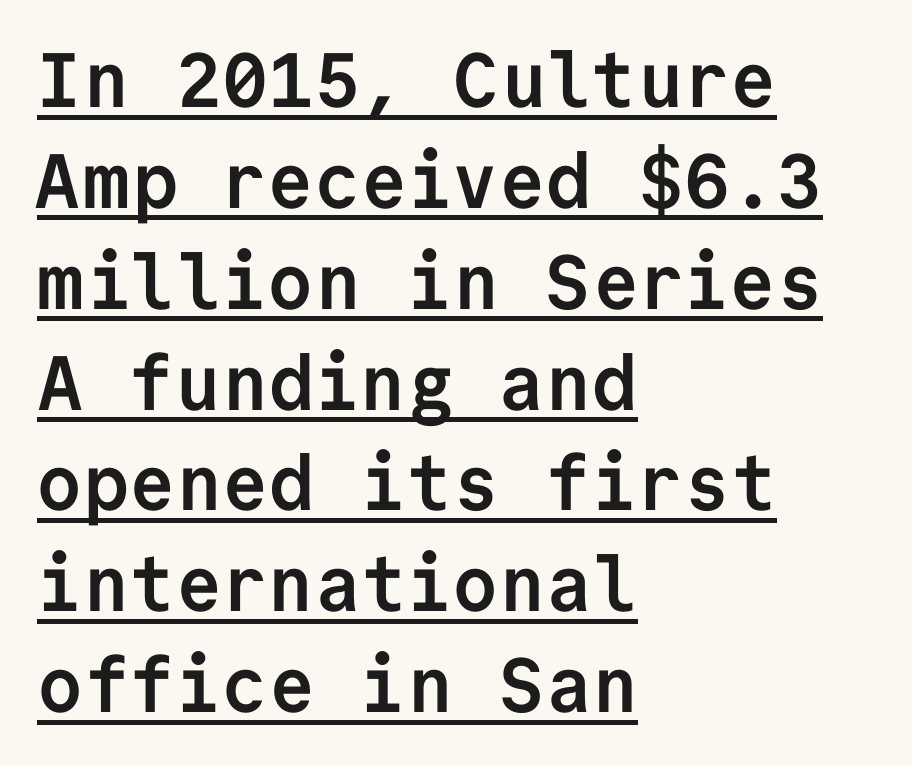
The image shows 77 px semibold sans-serif type, upright, monospaced; set left-aligned, normal line spacing (1.31x), normal letter spacing, underlined; low stroke contrast and a medium x-height.
